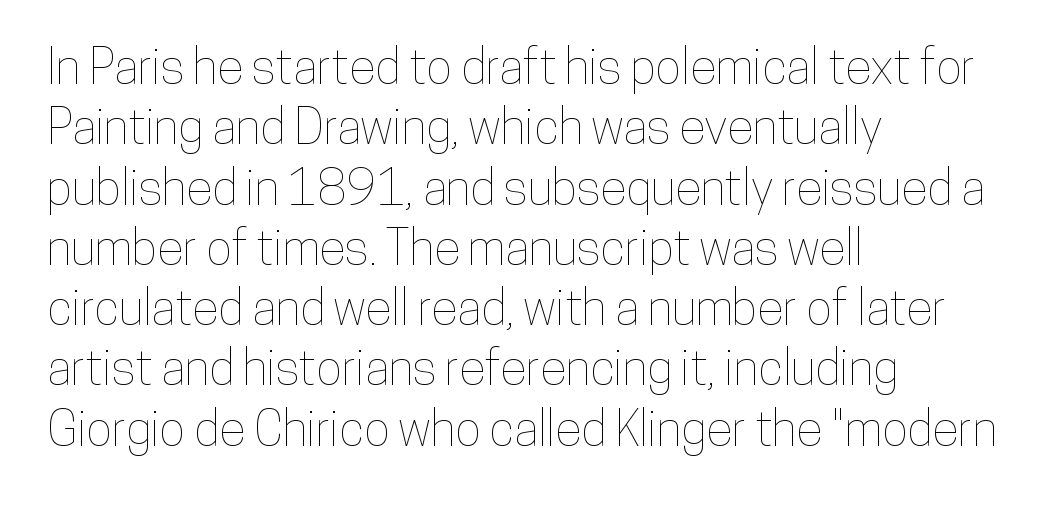
Q: Is the text italic (slanted)? A: No, it is upright.
Q: Is the text underlined? A: No.
Q: How is the paragraph aligned? A: Left-aligned.
Q: Is the spacing between letters normal or unusually wide? A: Normal.
Q: Width (condensed, normal, or wide)? A: Condensed.
Q: Stroke contrast? A: Low.
Q: x-height? A: Medium.
Q: Monospaced? A: No.
